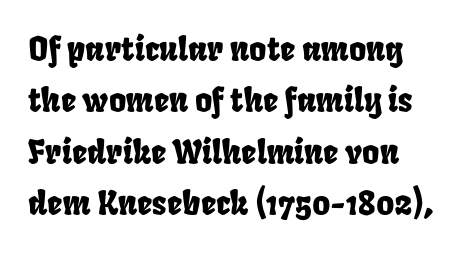
Q: Is the text underlined? A: No.
Q: Is the spacing between letters normal or unusually wide? A: Normal.
Q: Is the spacing between lines tight, normal or loose? A: Normal.
Q: Width (condensed, normal, or wide)? A: Condensed.
Q: Stroke contrast? A: Low.
Q: x-height? A: Large.
Q: Monospaced? A: No.
